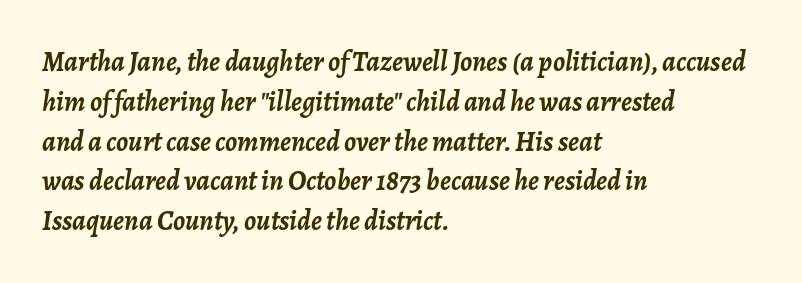
Q: Is the text bold? A: Yes.
Q: Is the text italic (slanted)? A: Yes, it leans right by about 7 degrees.
Q: Is the text underlined? A: No.
Q: How is the paragraph aligned? A: Left-aligned.
Q: Is the spacing between letters normal or unusually wide? A: Normal.
Q: Is the spacing between lines tight, normal or loose? A: Normal.
Q: Width (condensed, normal, or wide)? A: Normal.
Q: Stroke contrast? A: Low.
Q: x-height? A: Medium.
Q: Monospaced? A: No.
